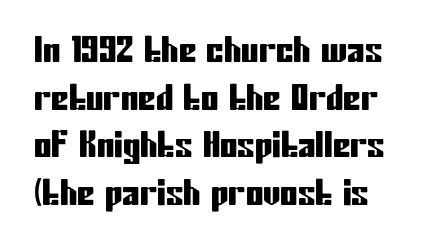
Q: Is the text italic (slanted)? A: No, it is upright.
Q: Is the typeface a serif or a sans-serif typeface? A: Sans-serif.
Q: Is the text underlined? A: No.
Q: Is the spacing between letters normal or unusually wide? A: Normal.
Q: Is the spacing between lines tight, normal or loose? A: Normal.
Q: Width (condensed, normal, or wide)? A: Condensed.
Q: Stroke contrast? A: Low.
Q: x-height? A: Medium.
Q: Monospaced? A: No.
